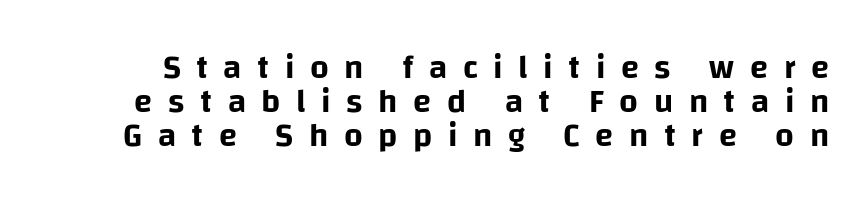
{"serif": "no", "italic": "no", "width": "normal", "stroke_contrast": "low", "x_height": "large", "monospaced": "no", "underline": "no", "line_spacing": "tight", "line_spacing_ratio": 1.03, "letter_spacing": "wide", "letter_spacing_em": 0.47, "glyph_px": 33}
